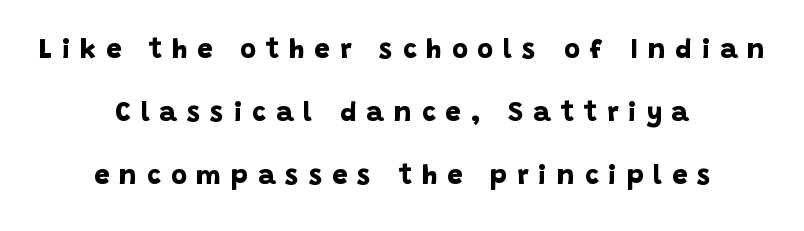
{"bold": "yes", "underline": "no", "align": "center", "line_spacing": "loose", "line_spacing_ratio": 2.34, "letter_spacing": "wide", "letter_spacing_em": 0.37, "glyph_px": 27}
